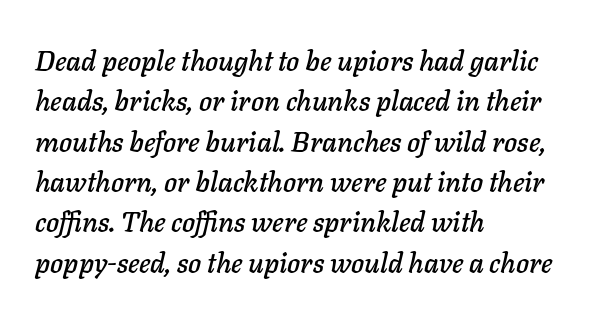
{"italic": "yes", "lean": "right", "slant_degrees": 11, "width": "normal", "stroke_contrast": "low", "x_height": "medium", "monospaced": "no", "underline": "no", "align": "left", "line_spacing": "normal", "line_spacing_ratio": 1.44, "letter_spacing": "normal", "letter_spacing_em": 0.0, "glyph_px": 28}
